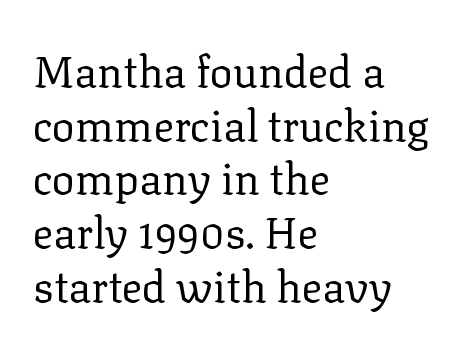
The image shows 43 px regular-weight serif type, upright; set left-aligned, normal line spacing (1.25x), normal letter spacing, not underlined; low stroke contrast and a medium x-height.
